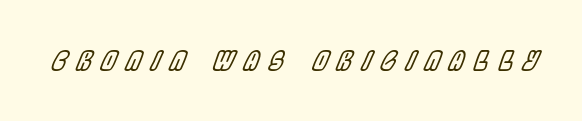
Has an underline been added? It has not. The passage shown leans; its letterforms are oblique. Short note: letters widely spaced.
